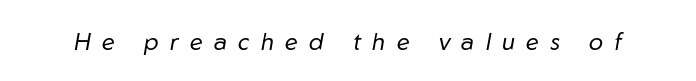
Vertical stems look standard width or narrower in stroke. Would a proofreader flag this as italicized? Yes. Short note: letters widely spaced. Decoration check: the copy has no underline.
